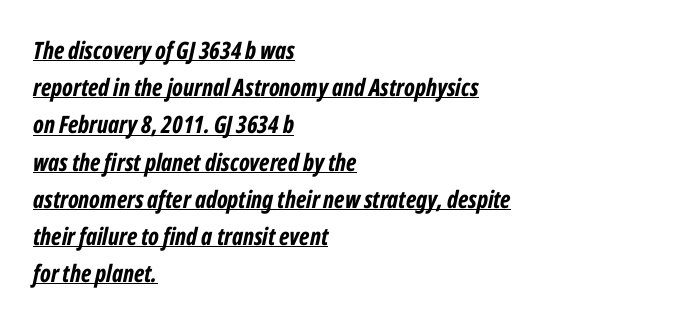
The image shows 24 px bold type, italic (leaning right); set left-aligned, normal line spacing (1.55x), normal letter spacing, underlined.
